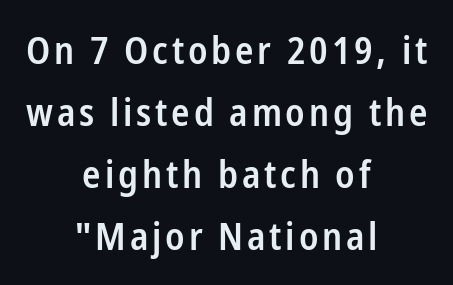
{"serif": "no", "italic": "no", "bold": "semi", "weight": "semibold", "width": "condensed", "stroke_contrast": "low", "x_height": "medium", "monospaced": "no", "underline": "no", "align": "center", "line_spacing": "normal", "line_spacing_ratio": 1.63, "glyph_px": 38}
